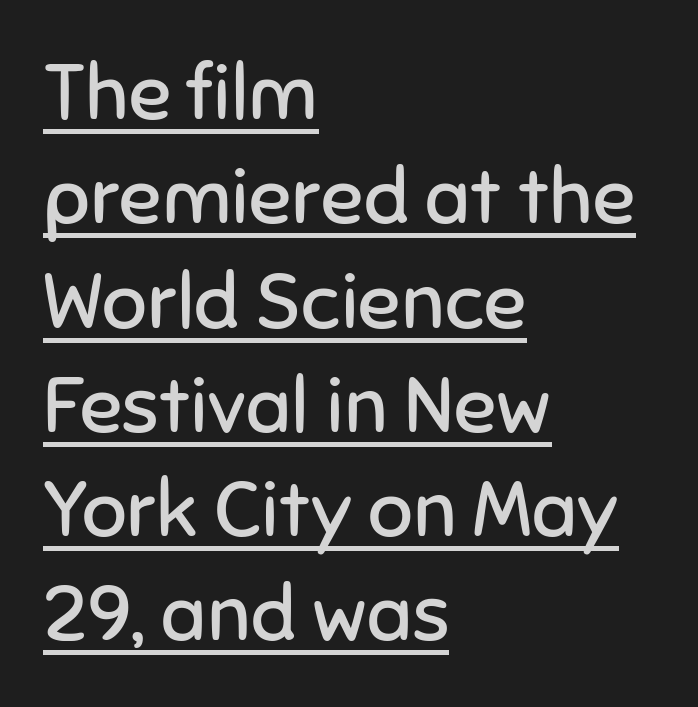
Q: Is the text bold? A: No.
Q: Is the text italic (slanted)? A: No, it is upright.
Q: Is the typeface a serif or a sans-serif typeface? A: Sans-serif.
Q: Is the text underlined? A: Yes.
Q: How is the paragraph aligned? A: Left-aligned.
Q: Is the spacing between letters normal or unusually wide? A: Normal.
Q: Is the spacing between lines tight, normal or loose? A: Normal.
Q: Width (condensed, normal, or wide)? A: Normal.
Q: Stroke contrast? A: Low.
Q: x-height? A: Medium.
Q: Monospaced? A: No.
